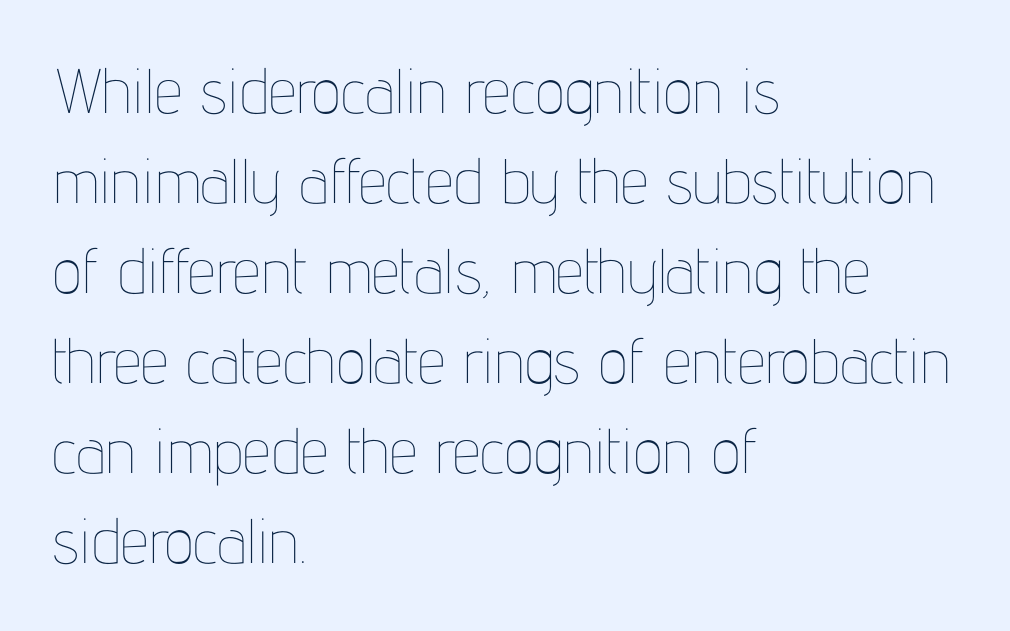
The image shows 63 px thin, condensed type, upright; set left-aligned, normal line spacing (1.43x), normal letter spacing, not underlined; low stroke contrast and a medium x-height.
